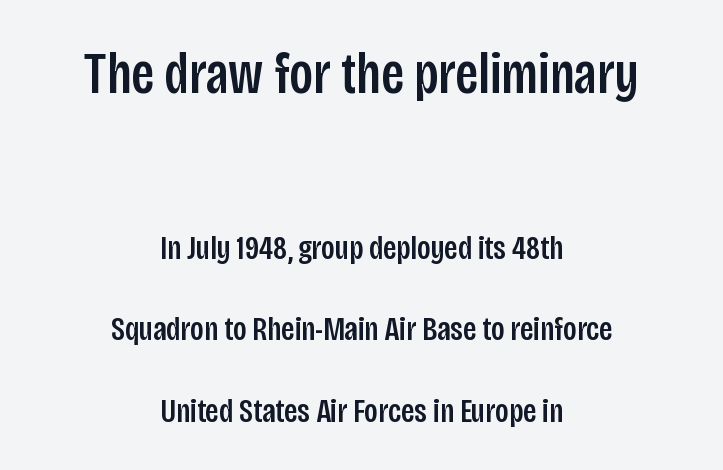
Are there feet on the stems? There aren't — it's a sans. No word sits above an underline. The type sits square on the baseline with zero lean. Proportional: the letters do not fall into vertical columns.
